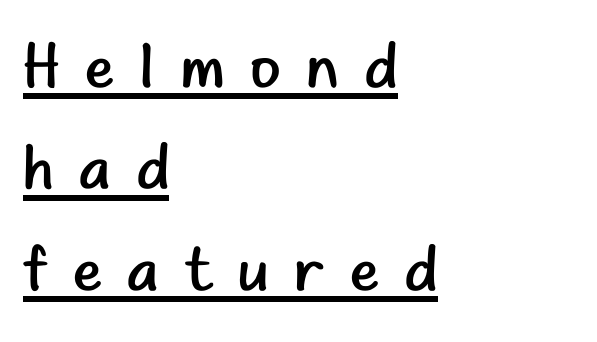
Every word sits above its own underline. The rendering uses natural spacing where letterforms have individual widths. Does the copy run flush right? No — it runs flush left. Every character sits straight up, as roman type does. The weight tops out at a normal text grade. The letters are spread apart with noticeably loose tracking.
